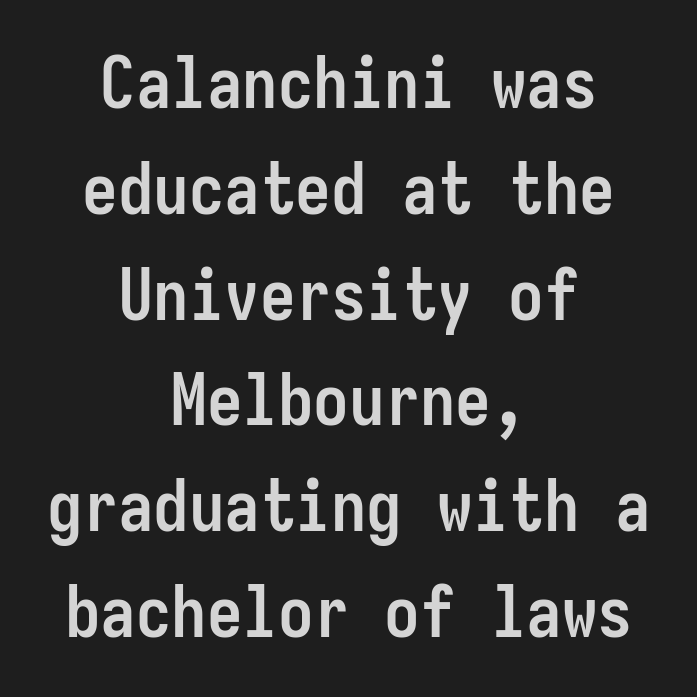
Examine the stroke ends and you'll find no serifs. Visually the block forms a symmetrical silhouette, jagged on both flanks. The passage shown is emphatically bold. These lines are rendered in a fixed-pitch font.
